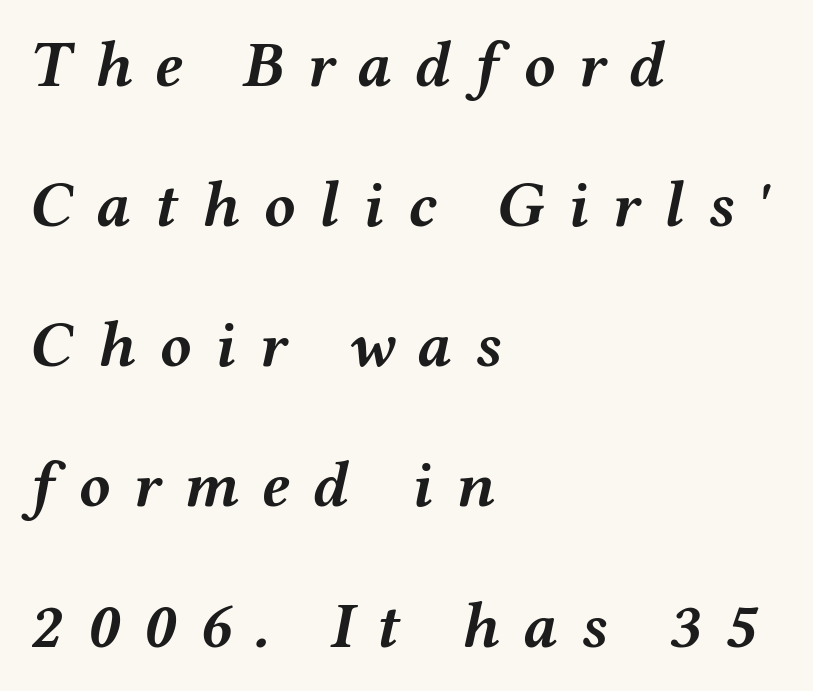
{"italic": "yes", "lean": "right", "slant_degrees": 12, "bold": "yes", "weight": "semibold", "width": "wide", "stroke_contrast": "medium", "x_height": "medium", "monospaced": "no", "underline": "no", "align": "left", "line_spacing": "loose", "line_spacing_ratio": 2.19, "letter_spacing": "wide", "letter_spacing_em": 0.37, "glyph_px": 64}
